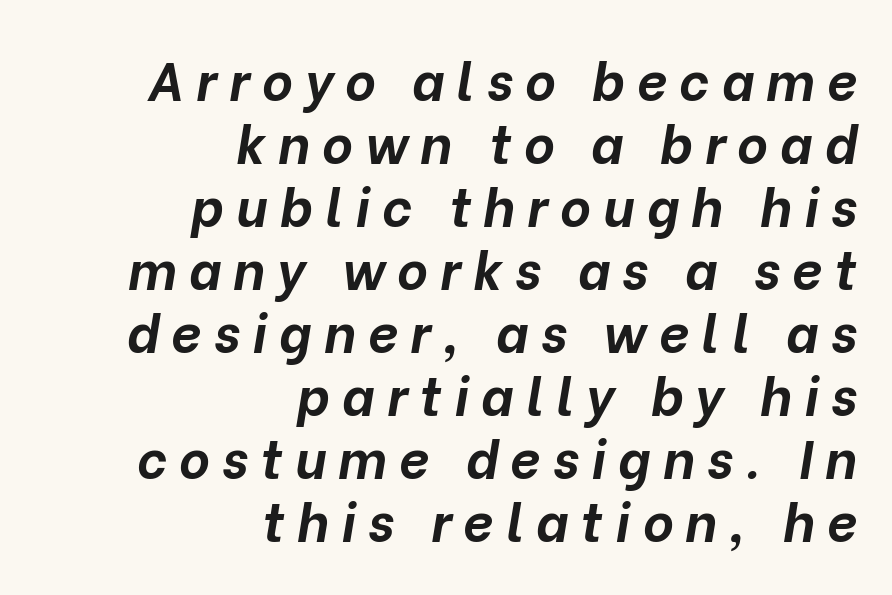
{"italic": "yes", "lean": "right", "slant_degrees": 10, "bold": "yes", "weight": "bold", "width": "normal", "stroke_contrast": "low", "x_height": "medium", "monospaced": "no", "underline": "no", "align": "right", "line_spacing_ratio": 1.19, "letter_spacing": "wide", "letter_spacing_em": 0.23, "glyph_px": 53}
